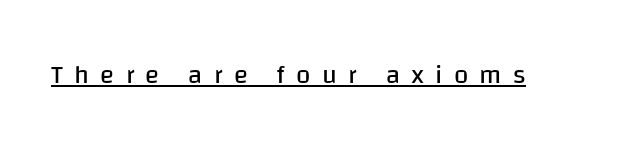
Q: Is the text bold? A: No.
Q: Is the text italic (slanted)? A: No, it is upright.
Q: Is the text underlined? A: Yes.
Q: Is the spacing between letters normal or unusually wide? A: Unusually wide.
